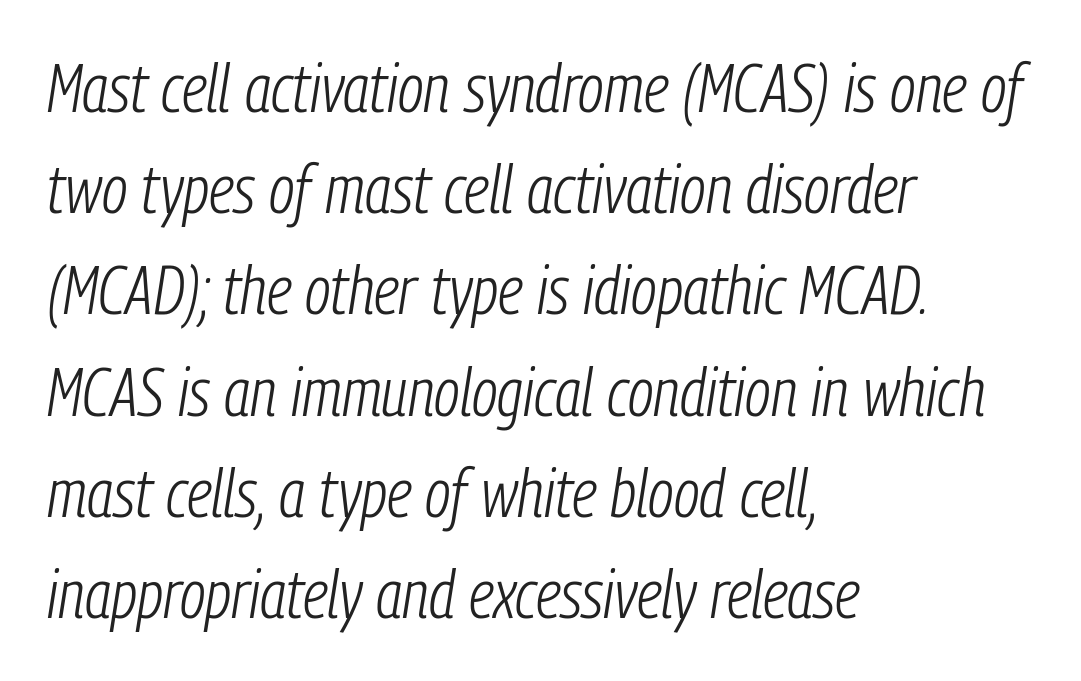
{"italic": "yes", "lean": "right", "slant_degrees": 9, "bold": "no", "weight": "light", "width": "condensed", "stroke_contrast": "low", "x_height": "medium", "monospaced": "no", "underline": "no", "align": "left", "line_spacing": "normal", "line_spacing_ratio": 1.51, "letter_spacing": "normal", "letter_spacing_em": 0.0, "glyph_px": 67}
